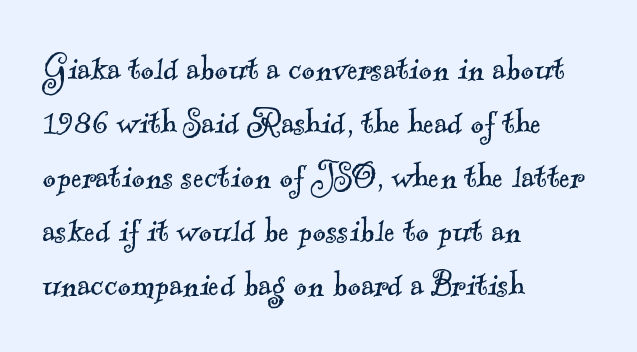
Q: Is the text bold? A: No.
Q: Is the typeface a serif or a sans-serif typeface? A: Serif.
Q: Is the text underlined? A: No.
Q: How is the paragraph aligned? A: Left-aligned.
Q: Is the spacing between letters normal or unusually wide? A: Normal.
Q: Is the spacing between lines tight, normal or loose? A: Normal.
Q: Width (condensed, normal, or wide)? A: Normal.
Q: x-height? A: Small.
Q: Monospaced? A: No.
